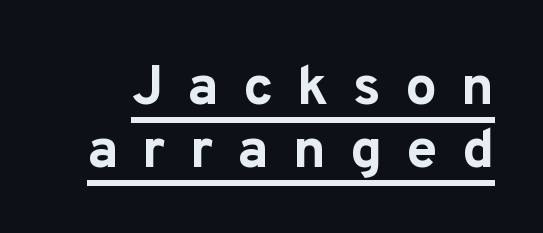
{"serif": "no", "italic": "no", "bold": "yes", "weight": "bold", "width": "normal", "stroke_contrast": "low", "x_height": "medium", "monospaced": "no", "underline": "yes", "line_spacing": "tight", "line_spacing_ratio": 1.13, "letter_spacing": "wide", "letter_spacing_em": 0.43, "glyph_px": 56}
